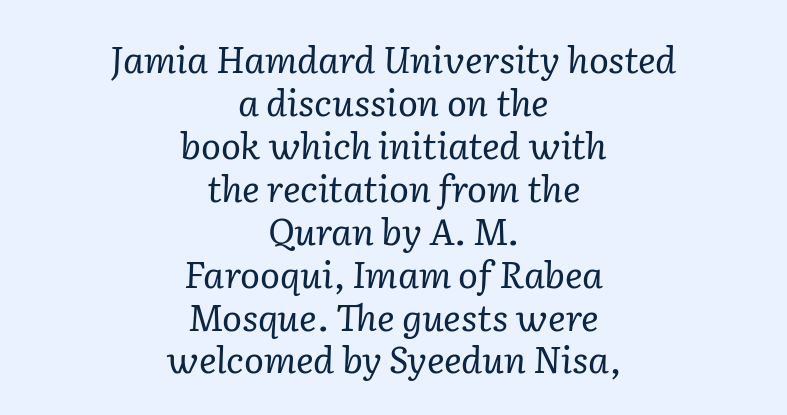
Q: Is the text bold? A: No.
Q: Is the text italic (slanted)? A: Yes, it leans right by about 2 degrees.
Q: Is the typeface a serif or a sans-serif typeface? A: Serif.
Q: Is the text underlined? A: No.
Q: How is the paragraph aligned? A: Centered.
Q: Is the spacing between letters normal or unusually wide? A: Normal.
Q: Width (condensed, normal, or wide)? A: Normal.
Q: Stroke contrast? A: Low.
Q: x-height? A: Medium.
Q: Monospaced? A: No.
